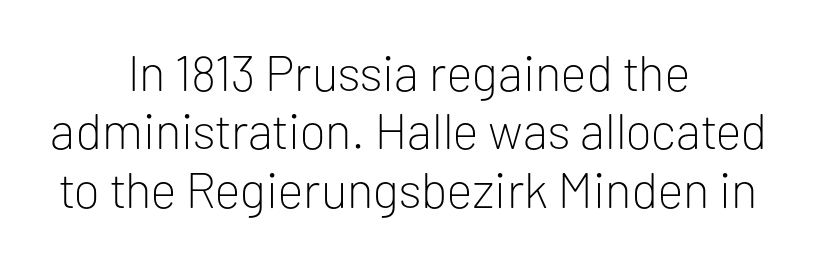
The image shows 50 px light sans-serif type, upright; set centered, line spacing 1.17x, normal letter spacing, not underlined; low stroke contrast and a medium x-height.
